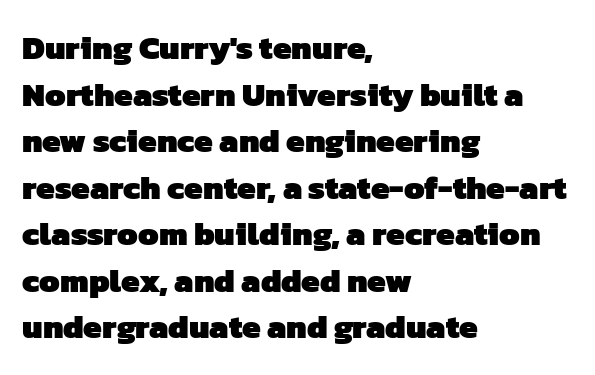
The image shows 33 px heavy sans-serif type; set left-aligned, normal line spacing (1.41x), normal letter spacing, not underlined; low stroke contrast and a medium x-height.
